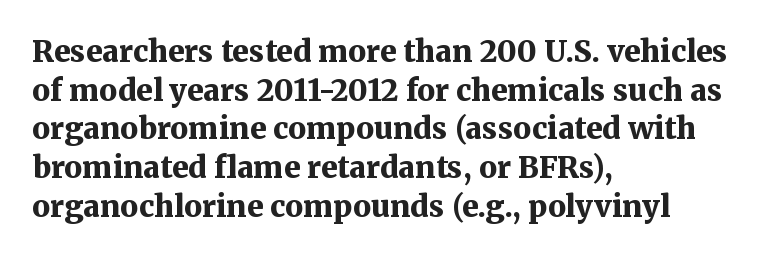
The image shows 30 px bold serif type, upright; set left-aligned, normal line spacing (1.29x), normal letter spacing, not underlined; medium stroke contrast and a medium x-height.
